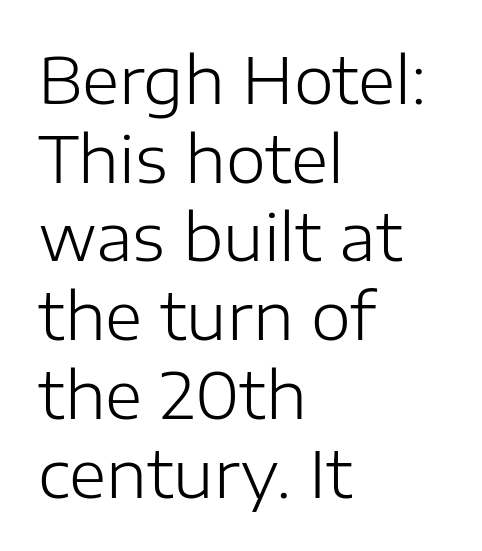
Typeset ragged right — the left edge is the straight one. Has an underline been added? It has not. Nope, not italic — everything's standing straight. On a weight scale, this lands at 450 or below.
